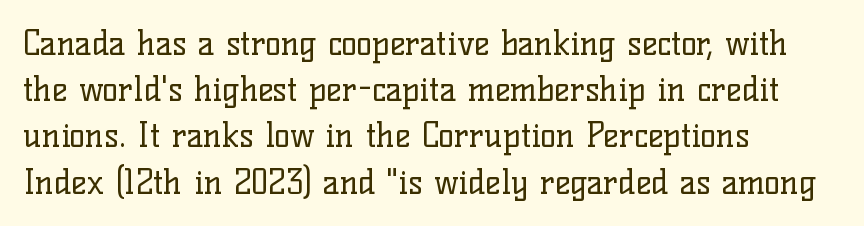
{"serif": "yes", "italic": "no", "bold": "no", "weight": "regular", "width": "normal", "stroke_contrast": "low", "x_height": "medium", "monospaced": "no", "underline": "no", "align": "left", "line_spacing": "normal", "line_spacing_ratio": 1.4, "letter_spacing": "normal", "letter_spacing_em": 0.0, "glyph_px": 33}
